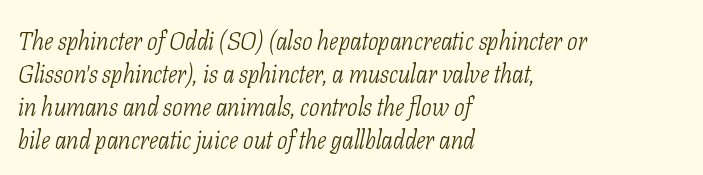
Q: Is the text bold? A: No.
Q: Is the text italic (slanted)? A: Yes, it leans right by about 11 degrees.
Q: Is the text underlined? A: No.
Q: How is the paragraph aligned? A: Left-aligned.
Q: Is the spacing between letters normal or unusually wide? A: Normal.
Q: Is the spacing between lines tight, normal or loose? A: Normal.
